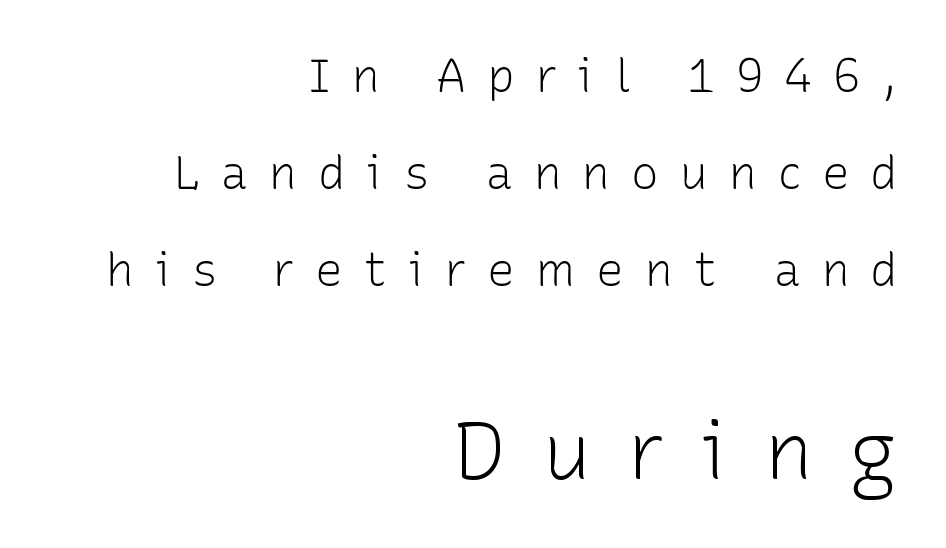
{"serif": "no", "italic": "no", "bold": "no", "weight": "light", "width": "normal", "stroke_contrast": "low", "x_height": "medium", "monospaced": "no", "underline": "no", "align": "right", "line_spacing": "loose", "line_spacing_ratio": 2.11, "letter_spacing": "wide", "letter_spacing_em": 0.46, "larger_block": "second", "size_ratio": 1.74, "glyph_px": 80}
